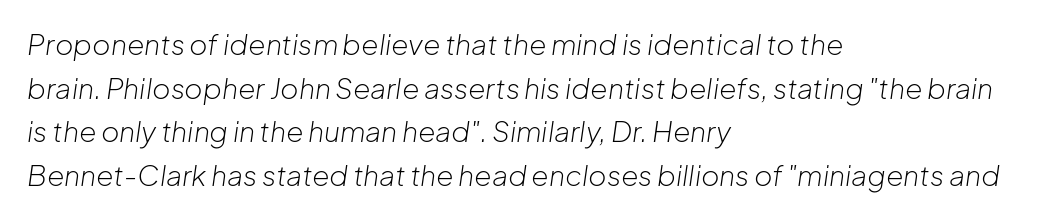
Q: Is the text bold? A: No.
Q: Is the text italic (slanted)? A: Yes, it leans right by about 8 degrees.
Q: Is the text underlined? A: No.
Q: How is the paragraph aligned? A: Left-aligned.
Q: Is the spacing between letters normal or unusually wide? A: Normal.
Q: Is the spacing between lines tight, normal or loose? A: Normal.
Q: Width (condensed, normal, or wide)? A: Normal.
Q: Stroke contrast? A: Low.
Q: x-height? A: Medium.
Q: Monospaced? A: No.
